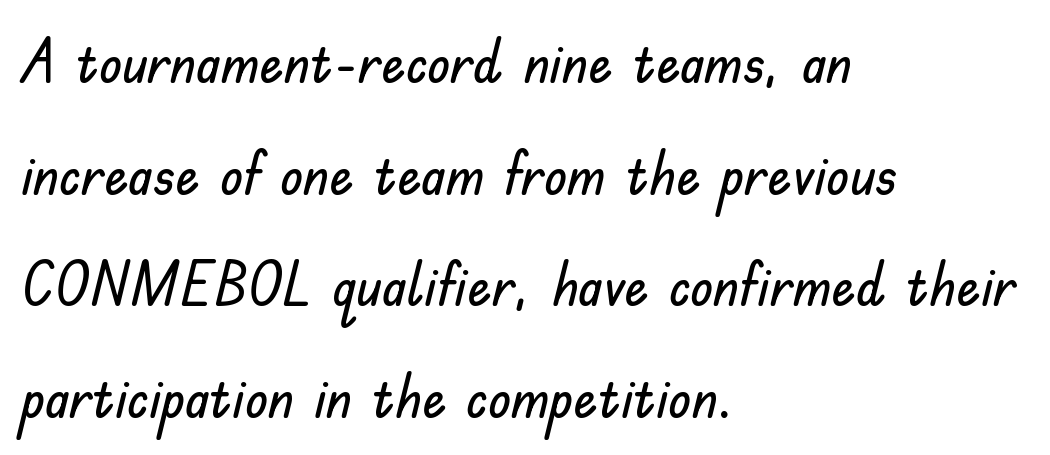
The image shows 60 px sans-serif type; set left-aligned, line spacing 1.86x, normal letter spacing, not underlined; low stroke contrast and a small x-height.
